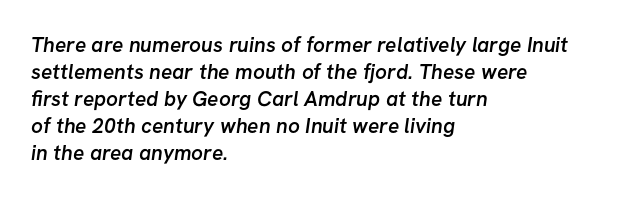
{"bold": "semi", "underline": "no", "align": "left", "line_spacing": "normal", "line_spacing_ratio": 1.29, "letter_spacing": "normal", "letter_spacing_em": 0.0, "glyph_px": 21}
